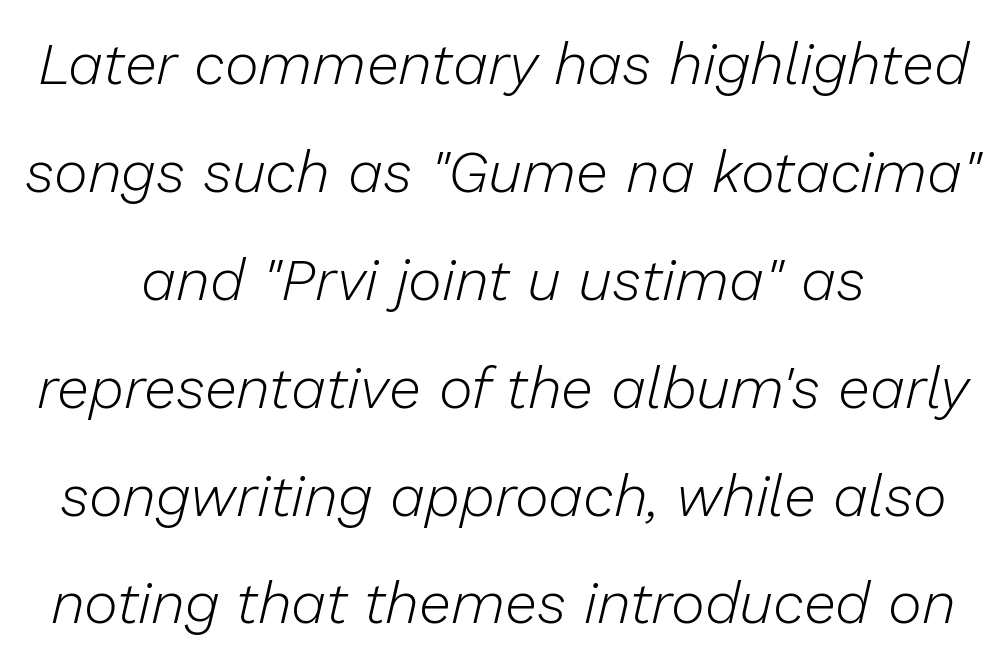
Descenders are the only things crossing below the line. If you drew a line through each stem, it would be angled. Think of a printed novel: that variable character pitch is what you see here. Ink coverage per letter is moderate at most. Students, note that the glyphs here touch the page at normal intervals.
